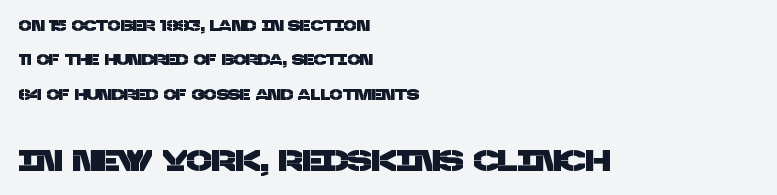
Casual observation: everything's shoved over to the left. The block of text is sparse from top to bottom, with ample space between rows. Look at the glyph heights: the lower group is clearly the bigger setting. The passage shown is typeset with a sans-serif family.
